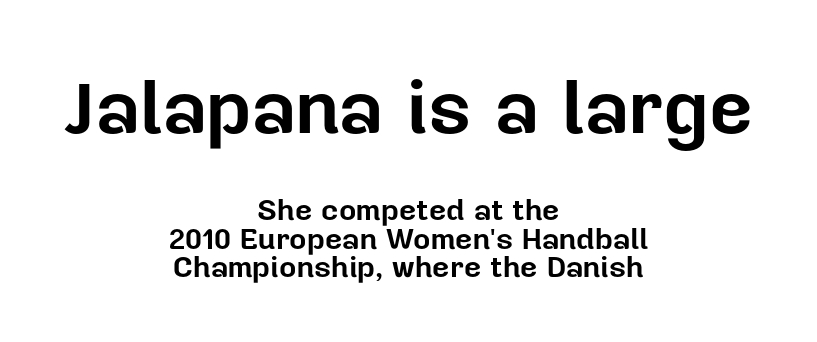
Compared with typical paragraphs, the rows here are closer together. There is no visible air inserted between adjacent glyphs. Do the characters align in a grid? No, the font is proportional. Does the weight exceed regular? Yes, all the way to bold. Nope, not italic — everything's standing straight. Large over small — that's the arrangement of the two blocks here.
